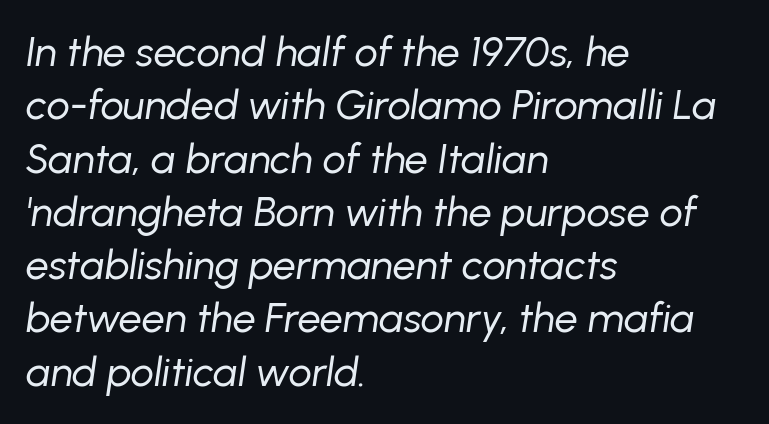
Q: Is the text bold? A: No.
Q: Is the text italic (slanted)? A: Yes, it leans right by about 8 degrees.
Q: Is the text underlined? A: No.
Q: How is the paragraph aligned? A: Left-aligned.
Q: Is the spacing between letters normal or unusually wide? A: Normal.
Q: Is the spacing between lines tight, normal or loose? A: Normal.
Q: Width (condensed, normal, or wide)? A: Normal.
Q: Stroke contrast? A: Low.
Q: x-height? A: Medium.
Q: Monospaced? A: No.
